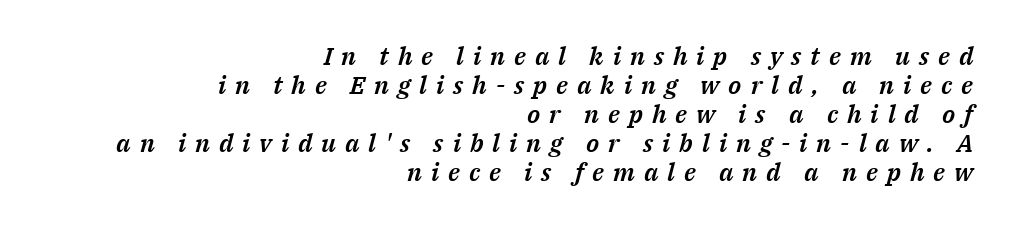
{"italic": "yes", "lean": "right", "slant_degrees": 14, "underline": "no", "align": "right", "line_spacing_ratio": 1.16, "letter_spacing": "wide", "letter_spacing_em": 0.36, "glyph_px": 25}
